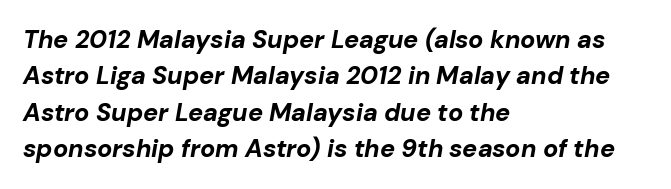
{"italic": "yes", "lean": "right", "slant_degrees": 10, "bold": "yes", "underline": "no", "align": "left", "line_spacing": "normal", "line_spacing_ratio": 1.46, "letter_spacing": "normal", "letter_spacing_em": 0.0, "glyph_px": 25}
